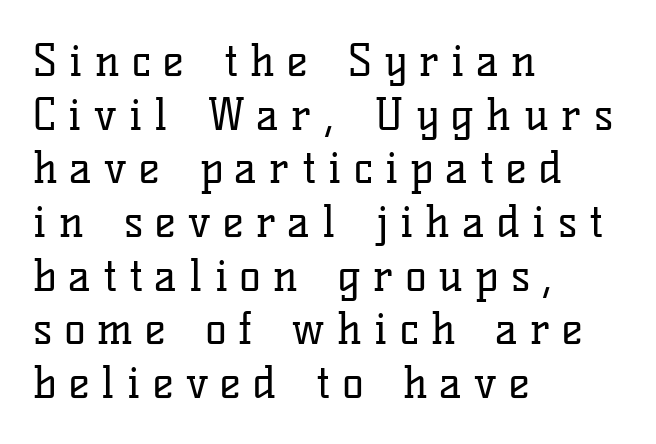
Ordinary non-slanted type is in use. The rendering shows small feet on the letterforms — a serif design. Underlining? Definitely not there. The face used here is rendered with a markedly widened letterfit. Looks like regular typesetting: each glyph gets only the width it needs. The rendering anchors every line to the left-hand side.
